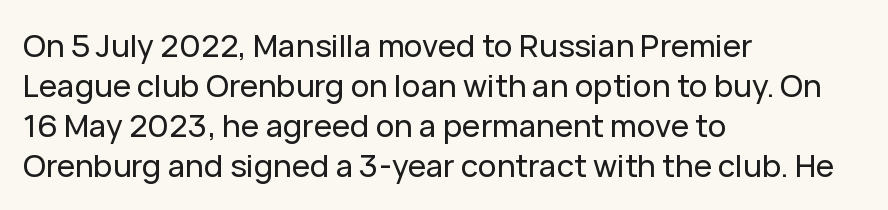
Q: Is the text italic (slanted)? A: No, it is upright.
Q: Is the typeface a serif or a sans-serif typeface? A: Sans-serif.
Q: Is the text underlined? A: No.
Q: How is the paragraph aligned? A: Left-aligned.
Q: Is the spacing between letters normal or unusually wide? A: Normal.
Q: Is the spacing between lines tight, normal or loose? A: Normal.
Q: Width (condensed, normal, or wide)? A: Normal.
Q: Stroke contrast? A: Low.
Q: x-height? A: Medium.
Q: Monospaced? A: No.
